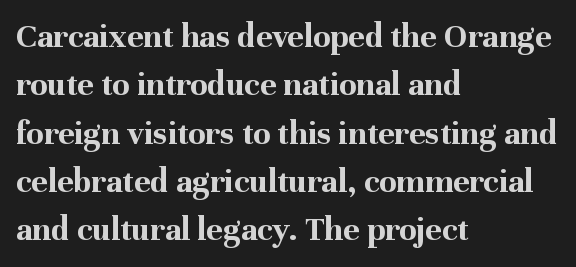
The passage shown is not underscored anywhere. Characters follow at the spacing the type designer built in. Notice how descenders clear the ascenders below comfortably — that's standard leading. How heavy is the stroke? Heavy — this is a bold. The rendering uses natural spacing where letterforms have individual widths. This is serif lettering, the kind often seen in printed books.
